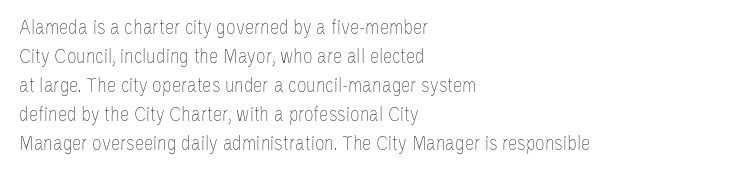
Q: Is the text bold? A: No.
Q: Is the text italic (slanted)? A: No, it is upright.
Q: Is the text underlined? A: No.
Q: How is the paragraph aligned? A: Left-aligned.
Q: Is the spacing between letters normal or unusually wide? A: Normal.
Q: Is the spacing between lines tight, normal or loose? A: Normal.
